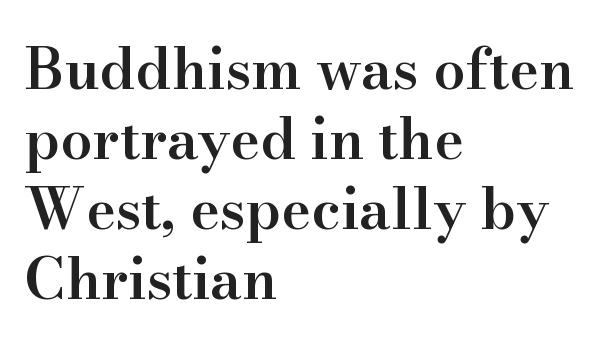
The passage shown is semibold, sitting just below true bold. These lines were composed using upright roman letters. This is serif lettering, the kind often seen in printed books. Rule under the text: the space is simply empty.
